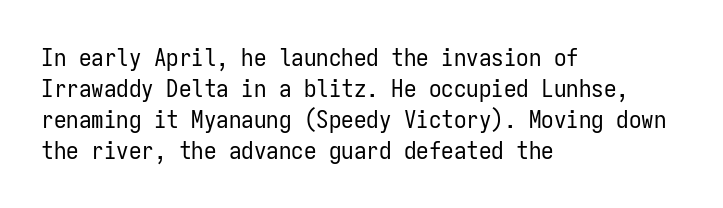
A light-to-regular cut is what we see here. Clear beneath every line of the passage. Vertical strokes here are truly vertical. The passage shown has conventional tracking throughout. Leftover space on each line is placed entirely after the last word.
